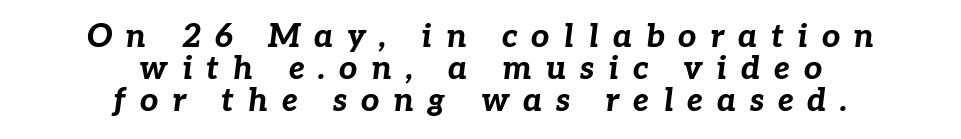
The image shows 32 px bold type, italic (leaning right); set centered, tight line spacing (1.0x), unusually wide letter spacing (+0.43 em), not underlined; low stroke contrast and a medium x-height.
